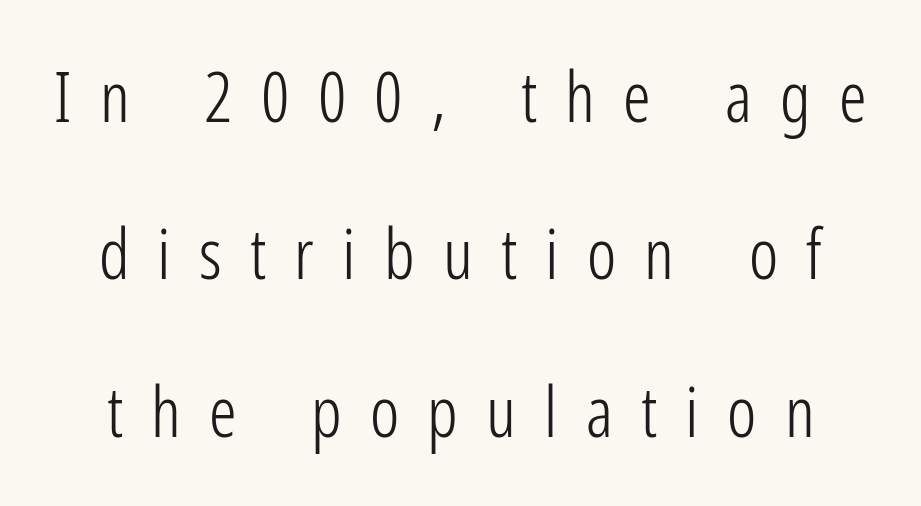
Q: Is the text bold? A: No.
Q: Is the text italic (slanted)? A: No, it is upright.
Q: Is the typeface a serif or a sans-serif typeface? A: Sans-serif.
Q: Is the text underlined? A: No.
Q: Is the spacing between letters normal or unusually wide? A: Unusually wide.
Q: Is the spacing between lines tight, normal or loose? A: Loose.
Q: Width (condensed, normal, or wide)? A: Condensed.
Q: Stroke contrast? A: Low.
Q: x-height? A: Medium.
Q: Monospaced? A: No.
